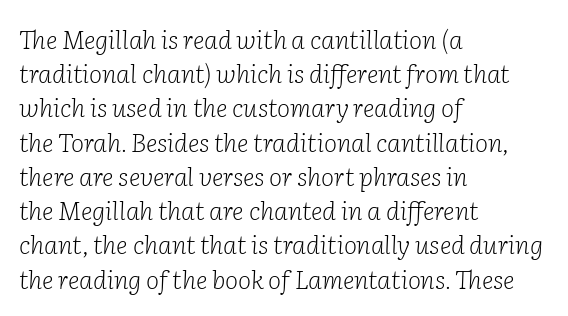
{"italic": "yes", "lean": "right", "slant_degrees": 2, "bold": "no", "underline": "no", "align": "left", "line_spacing": "normal", "line_spacing_ratio": 1.37, "letter_spacing": "normal", "letter_spacing_em": 0.0, "glyph_px": 25}
